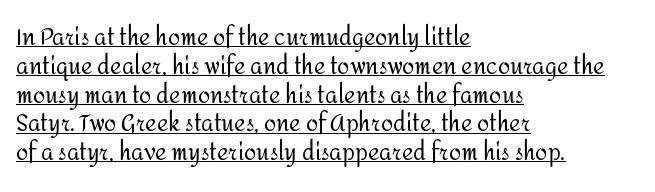
The image shows 22 px text type, upright; set left-aligned, normal line spacing (1.31x), normal letter spacing, underlined.
